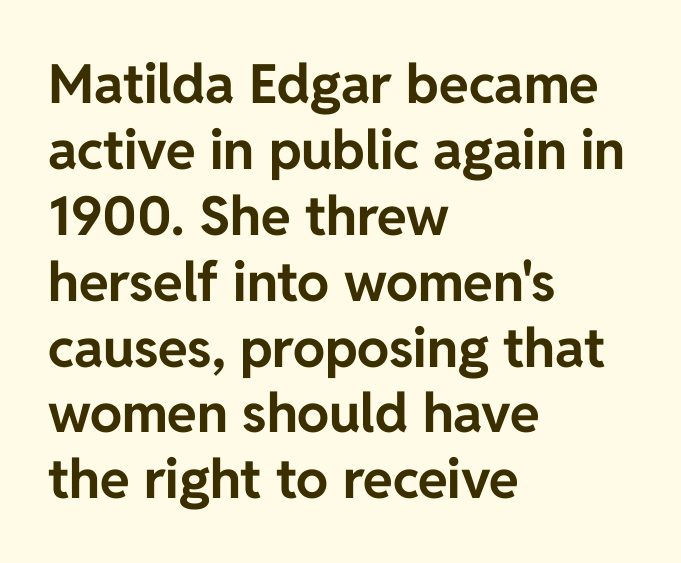
The image shows 54 px bold sans-serif type, upright; set left-aligned, line spacing 1.22x, normal letter spacing, not underlined; low stroke contrast and a medium x-height.
